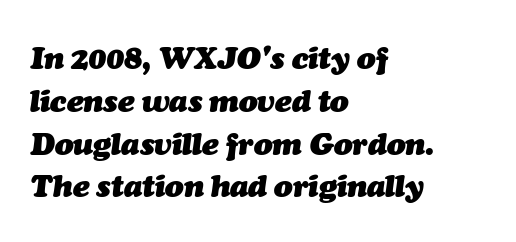
Q: Is the text bold? A: Yes.
Q: Is the text italic (slanted)? A: Yes, it leans right by about 7 degrees.
Q: Is the text underlined? A: No.
Q: How is the paragraph aligned? A: Left-aligned.
Q: Is the spacing between letters normal or unusually wide? A: Normal.
Q: Is the spacing between lines tight, normal or loose? A: Normal.
Q: Width (condensed, normal, or wide)? A: Normal.
Q: Stroke contrast? A: Medium.
Q: x-height? A: Medium.
Q: Monospaced? A: No.
